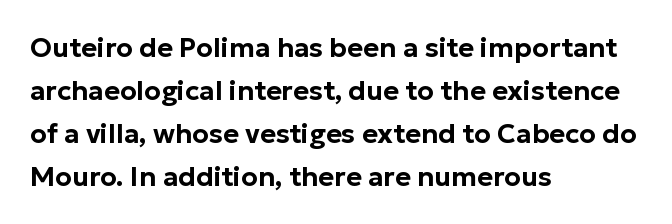
The image shows 27 px text type, upright; set left-aligned, normal line spacing (1.59x), normal letter spacing, not underlined.
